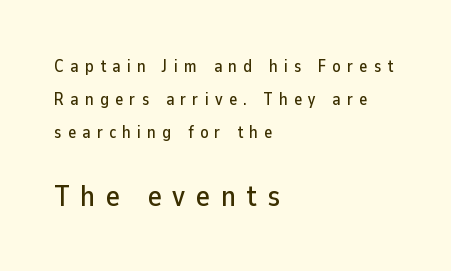
The lines are spread far apart with generous leading. This sample uses an upright cut, with every glyph sitting square on the baseline. Visually, the bottom section dominates because its glyphs are scaled up. Layout note: lines flush left. The font family rendered here belongs to the sans-serif group.
